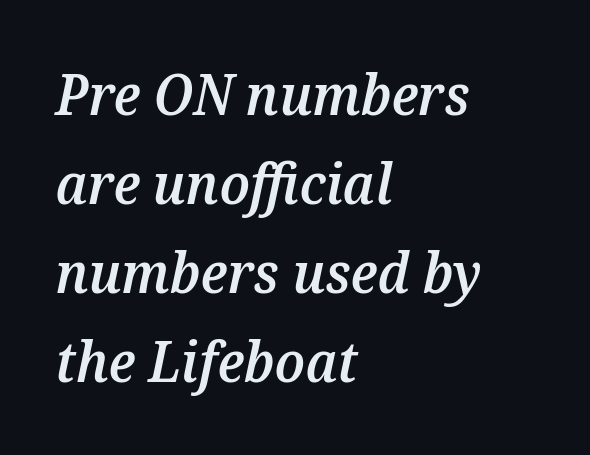
{"italic": "yes", "lean": "right", "slant_degrees": 12, "bold": "semi", "weight": "semibold", "width": "normal", "stroke_contrast": "medium", "x_height": "medium", "monospaced": "no", "underline": "no", "align": "left", "line_spacing": "normal", "line_spacing_ratio": 1.59, "letter_spacing": "normal", "letter_spacing_em": 0.0, "glyph_px": 56}
